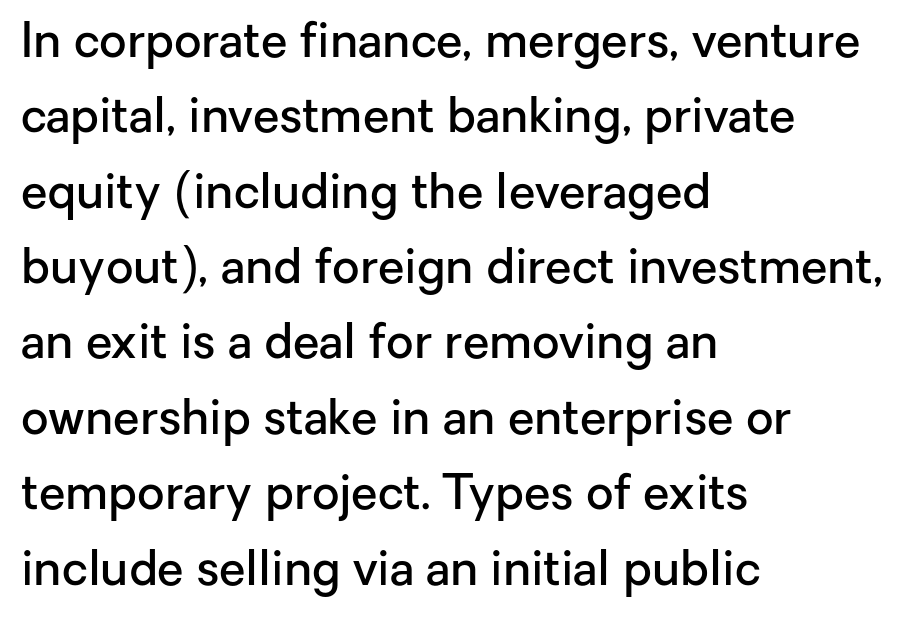
Q: Is the text bold? A: Semi-bold.
Q: Is the text italic (slanted)? A: No, it is upright.
Q: Is the typeface a serif or a sans-serif typeface? A: Sans-serif.
Q: Is the text underlined? A: No.
Q: How is the paragraph aligned? A: Left-aligned.
Q: Is the spacing between letters normal or unusually wide? A: Normal.
Q: Is the spacing between lines tight, normal or loose? A: Normal.
Q: Width (condensed, normal, or wide)? A: Normal.
Q: Stroke contrast? A: Low.
Q: x-height? A: Medium.
Q: Monospaced? A: No.
